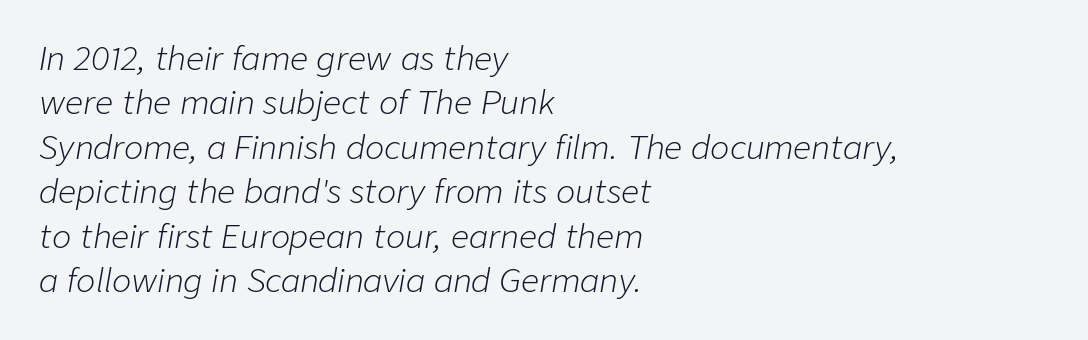
Q: Is the text bold? A: No.
Q: Is the text italic (slanted)? A: Yes, it leans right by about 9 degrees.
Q: Is the text underlined? A: No.
Q: How is the paragraph aligned? A: Left-aligned.
Q: Is the spacing between letters normal or unusually wide? A: Normal.
Q: Is the spacing between lines tight, normal or loose? A: Normal.
Q: Width (condensed, normal, or wide)? A: Normal.
Q: Stroke contrast? A: Low.
Q: x-height? A: Medium.
Q: Monospaced? A: No.
